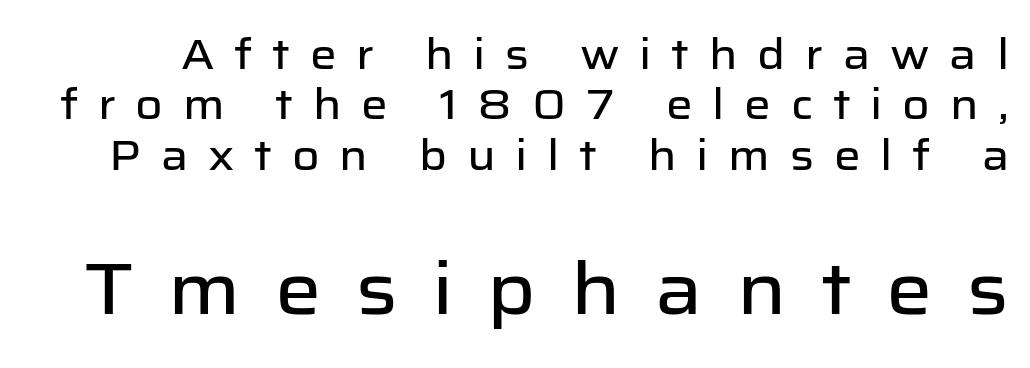
Each letter's strokes conclude bluntly, with no projecting serifs. The rendering uses natural spacing where letterforms have individual widths. The passage shown begins with its smaller block and ends with its larger one. The baseline area is clear. The lettering stays uniformly vertical, giving the passage a roman look. The rendering inserts visible extra space after every character.
